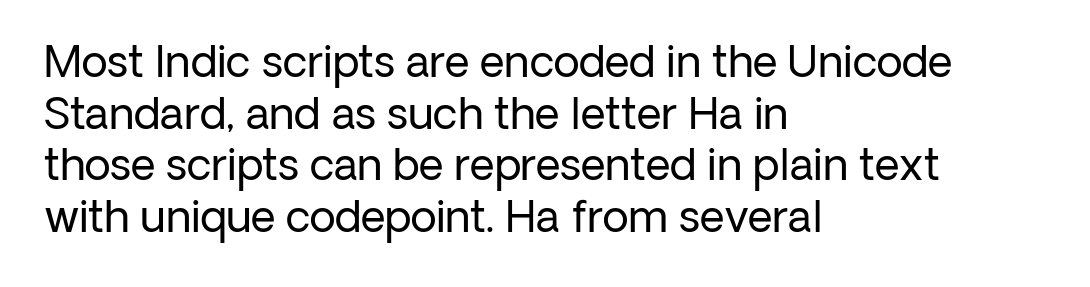
Q: Is the text bold? A: No.
Q: Is the text italic (slanted)? A: No, it is upright.
Q: Is the typeface a serif or a sans-serif typeface? A: Sans-serif.
Q: Is the text underlined? A: No.
Q: How is the paragraph aligned? A: Left-aligned.
Q: Is the spacing between letters normal or unusually wide? A: Normal.
Q: Width (condensed, normal, or wide)? A: Normal.
Q: Stroke contrast? A: Low.
Q: x-height? A: Medium.
Q: Monospaced? A: No.
